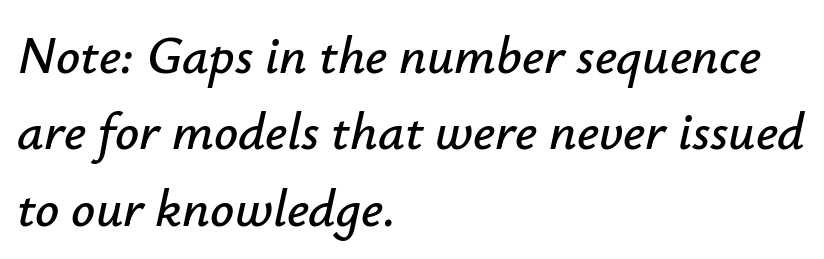
{"italic": "yes", "lean": "right", "slant_degrees": 12, "width": "normal", "stroke_contrast": "low", "x_height": "small", "monospaced": "no", "underline": "no", "align": "left", "line_spacing": "normal", "line_spacing_ratio": 1.44, "letter_spacing": "normal", "letter_spacing_em": 0.0, "glyph_px": 53}
